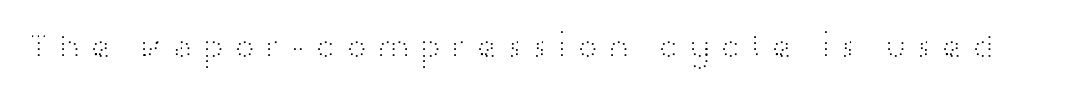
Q: Is the text bold? A: No.
Q: Is the text italic (slanted)? A: No, it is upright.
Q: Is the typeface a serif or a sans-serif typeface? A: Sans-serif.
Q: Is the text underlined? A: No.
Q: Is the spacing between letters normal or unusually wide? A: Unusually wide.
Q: Width (condensed, normal, or wide)? A: Wide.
Q: Stroke contrast? A: High.
Q: x-height? A: Medium.
Q: Monospaced? A: No.
